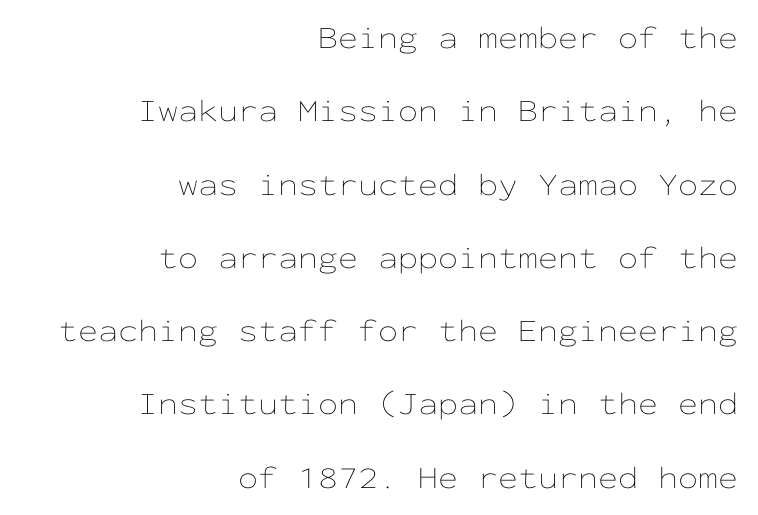
The image shows 32 px thin, wide type, upright, monospaced; set right-aligned, loose line spacing (2.29x), normal letter spacing, not underlined; low stroke contrast and a medium x-height.
